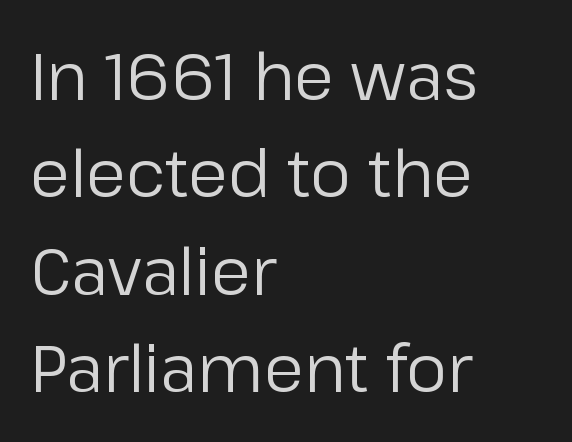
{"serif": "no", "italic": "no", "bold": "no", "weight": "regular", "width": "normal", "stroke_contrast": "low", "x_height": "medium", "monospaced": "no", "underline": "no", "align": "left", "line_spacing": "normal", "line_spacing_ratio": 1.5, "letter_spacing": "normal", "letter_spacing_em": 0.0, "glyph_px": 65}
